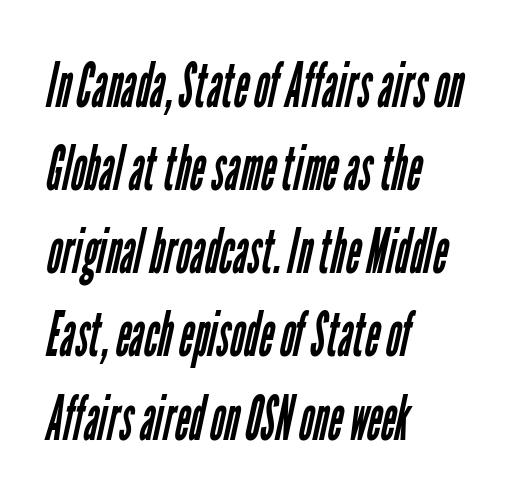
Unbolded letterforms with no extra heft. Typographically, this falls in the sans-serif category. Alignment: flush left. Rows of type keep a routine distance in the vertical direction. Compared with typical body copy, the letter spacing here is the same. Plain, unruled lines of type.
